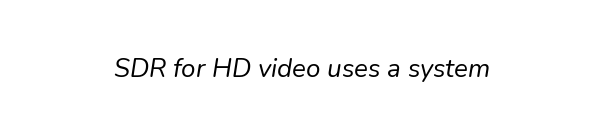
The image shows 26 px text type, italic (leaning right); set centered, normal letter spacing, not underlined.
